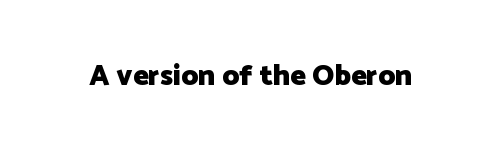
{"serif": "no", "italic": "no", "bold": "yes", "weight": "heavy", "width": "normal", "stroke_contrast": "low", "x_height": "medium", "monospaced": "no", "underline": "no", "letter_spacing": "normal", "letter_spacing_em": 0.0, "glyph_px": 29}
